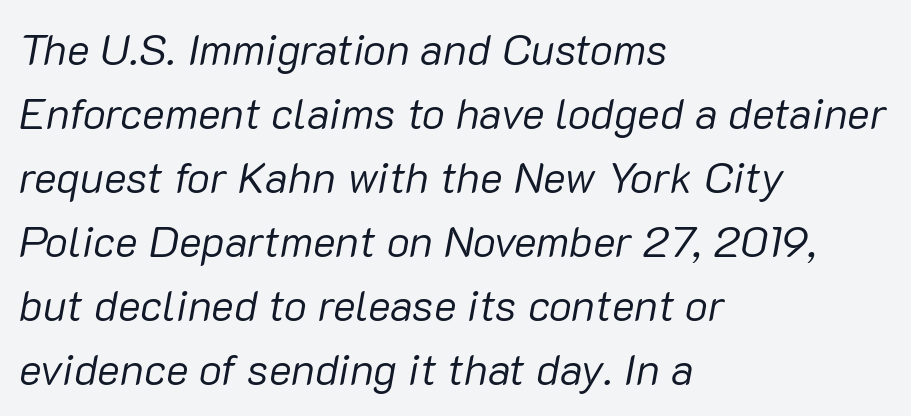
The image shows 43 px regular-weight type, italic (leaning right); set left-aligned, normal line spacing (1.49x), normal letter spacing, not underlined; low stroke contrast and a medium x-height.
